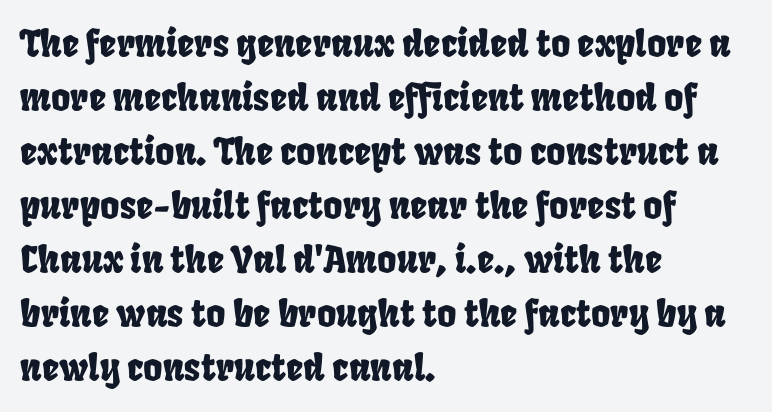
{"width": "condensed", "stroke_contrast": "low", "x_height": "large", "monospaced": "no", "underline": "no", "align": "left", "line_spacing": "normal", "line_spacing_ratio": 1.46, "letter_spacing": "normal", "letter_spacing_em": 0.0, "glyph_px": 37}
